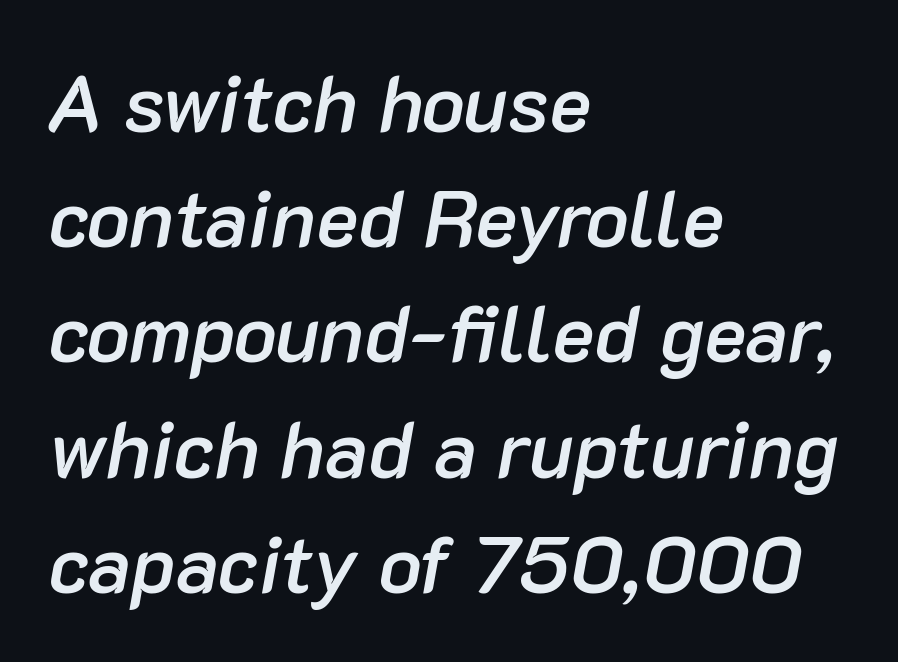
{"italic": "yes", "lean": "right", "slant_degrees": 10, "bold": "semi", "weight": "semibold", "width": "normal", "stroke_contrast": "low", "x_height": "medium", "monospaced": "no", "underline": "no", "align": "left", "line_spacing": "normal", "line_spacing_ratio": 1.44, "letter_spacing": "normal", "letter_spacing_em": 0.0, "glyph_px": 80}
